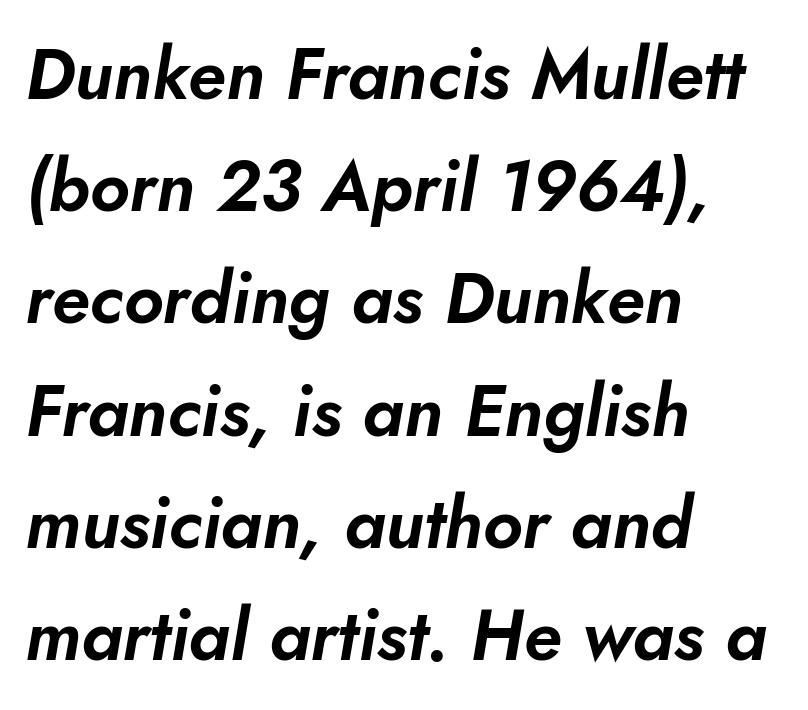
Between one letter and the next there's only the usual sliver of space. Observe the lean: these are italic letterforms. Letters rest on an invisible, unmarked baseline. These lines are set flush left with a ragged right edge. Vertically, the passage feels balanced, rows spaced as you'd expect. Note the varied advance widths — an 'i' is clearly narrower than an 'm'.
